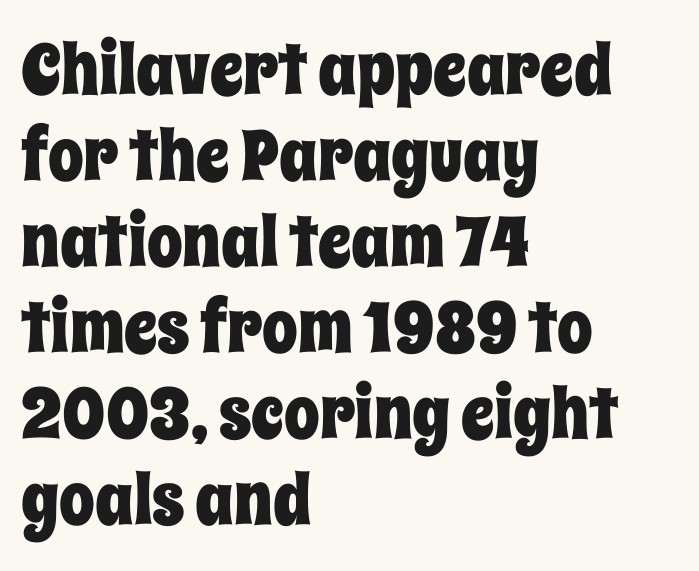
{"italic": "no", "width": "condensed", "stroke_contrast": "low", "x_height": "large", "monospaced": "no", "underline": "no", "align": "left", "line_spacing_ratio": 1.21, "letter_spacing": "normal", "letter_spacing_em": 0.0, "glyph_px": 71}
